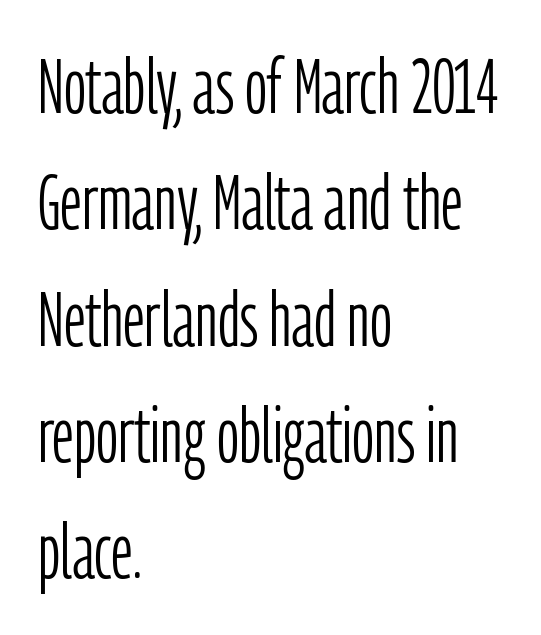
Type without underlining. The lettering stays uniformly vertical, giving the passage a roman look. Here the designer chose a conventional face with non-uniform glyph widths. Compared with a typical body face, this is equally light or lighter still. Horizontally, the lines are justified to the leading edge only. Letter spacing: default.
